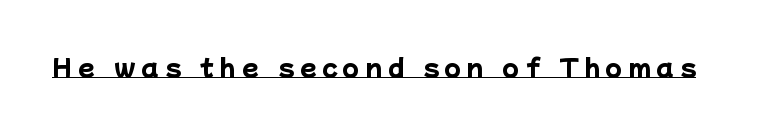
The image shows 24 px bold type; set unusually wide letter spacing (+0.24 em), underlined.
